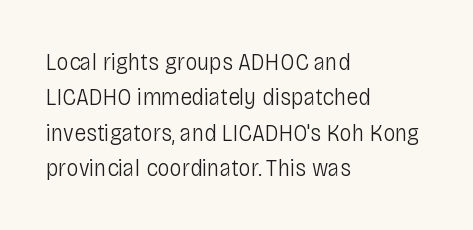
Plain, unruled lines of type. Is the type heavy? It reads as light-to-regular instead. Interline gaps are of average width in this sample. In terms of posture, this sample is upright. These lines are set flush left with a ragged right edge. Nothing unusual about the tracking: characters are spaced as the font intends.
